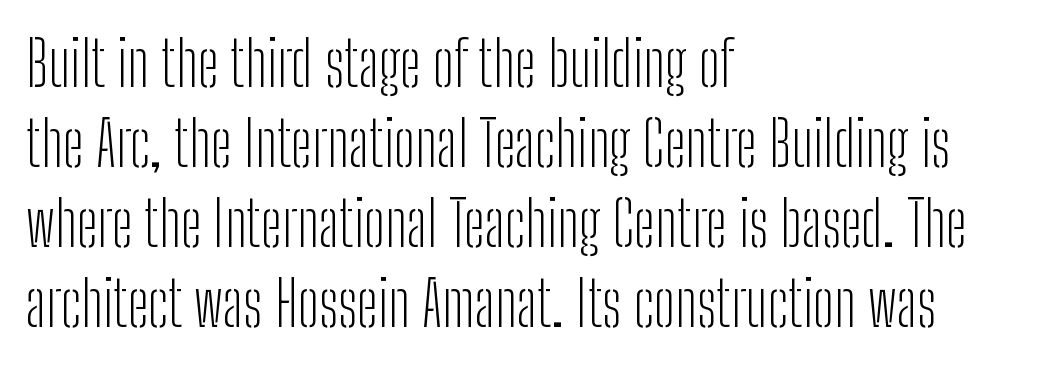
Descenders are the only things crossing below the line. Compared with a centered layout, this one pins lines to the left instead. The face used here is proportionally spaced, like ordinary book or web type. You can tell it's not italic because the verticals are truly vertical. Type style note: lacks serifs. The designer left line spacing at the default.
